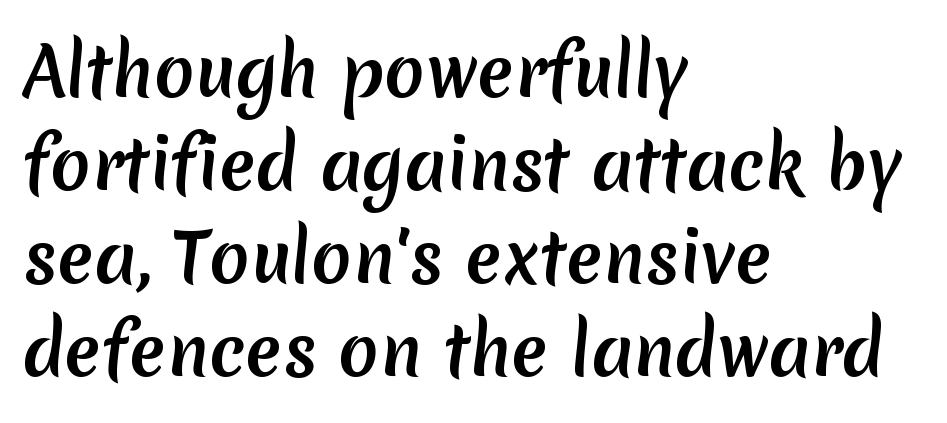
The image shows 67 px sans-serif type; set left-aligned, normal line spacing (1.39x), normal letter spacing, not underlined; medium stroke contrast and a medium x-height.
